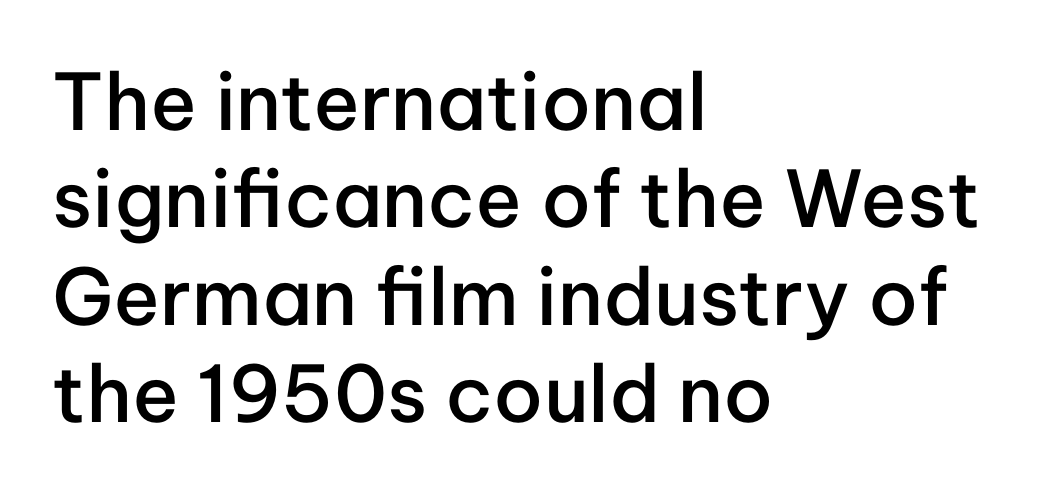
The image shows 78 px semibold sans-serif type, upright; set left-aligned, normal line spacing (1.25x), normal letter spacing, not underlined; low stroke contrast and a medium x-height.
